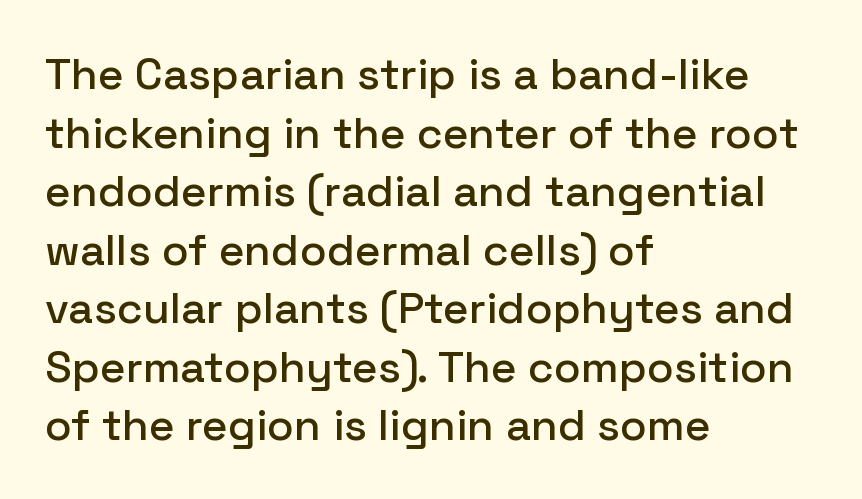
The typography opts for an upright posture over an oblique one. Visually the block forms a straight wall on the left and a jagged coastline on the right. Each word holds together tightly as a unit, with standard inter-letter gaps. A typesetter would label this face a sans.
